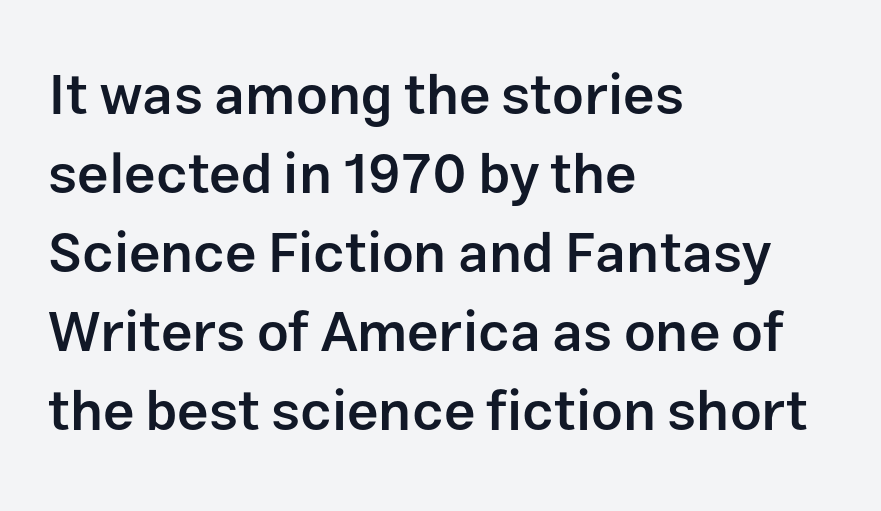
Caption: multi-line text, flush left, ragged right. When letters stand straight like this, we call the style roman or upright. Compared with typical body copy, the letter spacing here is the same. The rendering uses a moderate line-height, typical for paragraphs. Proportional: the letters do not fall into vertical columns.
